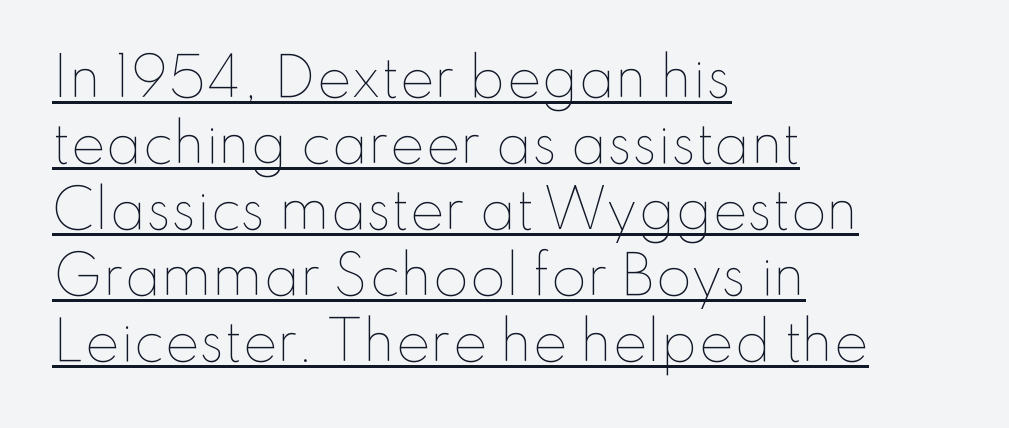
Think standard paragraph weight, or any step lighter than that. The lines in this sample share a left origin and differ only in where they stop. The typesetter has applied underlining to the passage shown. The face used here is proportionally spaced, like ordinary book or web type. This is roman type, the default non-slanted kind.
